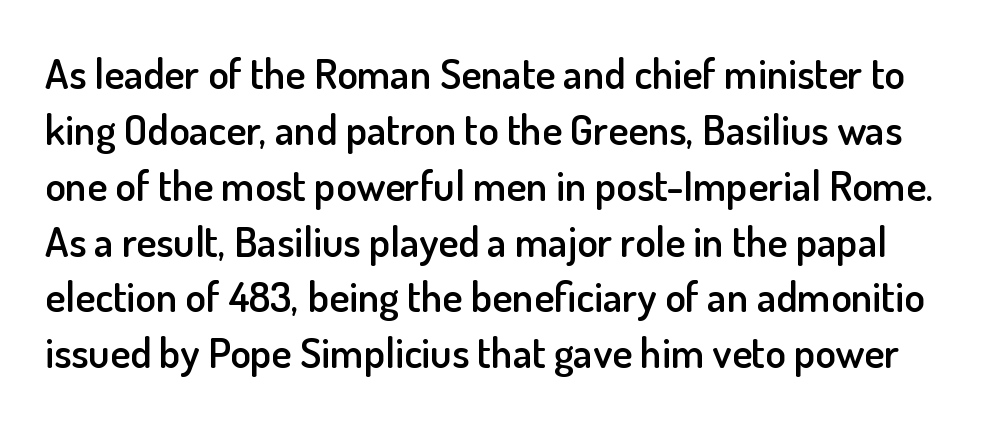
Q: Is the text bold? A: Semi-bold.
Q: Is the text italic (slanted)? A: No, it is upright.
Q: Is the typeface a serif or a sans-serif typeface? A: Sans-serif.
Q: Is the text underlined? A: No.
Q: Is the spacing between letters normal or unusually wide? A: Normal.
Q: Is the spacing between lines tight, normal or loose? A: Normal.
Q: Width (condensed, normal, or wide)? A: Normal.
Q: Stroke contrast? A: Low.
Q: x-height? A: Small.
Q: Monospaced? A: No.
